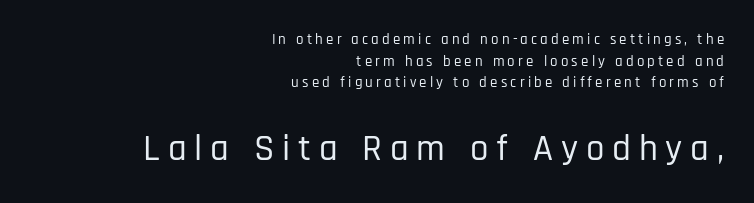
{"serif": "no", "italic": "no", "width": "condensed", "stroke_contrast": "low", "x_height": "large", "monospaced": "no", "underline": "no", "align": "right", "line_spacing": "normal", "line_spacing_ratio": 1.45, "letter_spacing": "wide", "letter_spacing_em": 0.21, "larger_block": "second", "size_ratio": 2.47, "glyph_px": 37}
